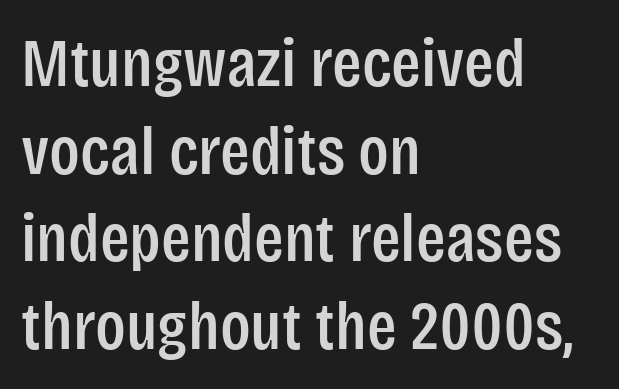
The passage shown has conventional tracking throughout. The line-height multiplier appears to be the usual default. Check where the strokes stop: nothing finishes them off — pure sans. The lines are quadded left. Here the designer chose a conventional face with non-uniform glyph widths. Nope, not italic — everything's standing straight.
